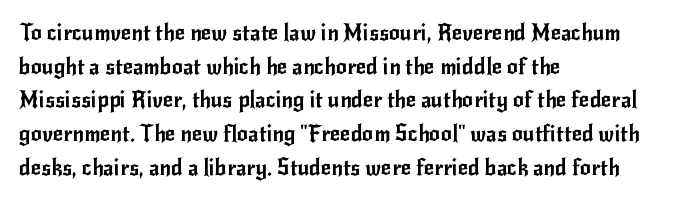
{"italic": "no", "underline": "no", "align": "left", "line_spacing": "normal", "line_spacing_ratio": 1.53, "letter_spacing": "normal", "letter_spacing_em": 0.0, "glyph_px": 22}
